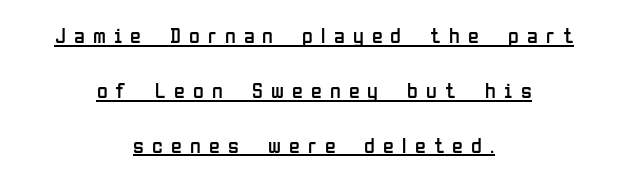
Q: Is the text bold? A: No.
Q: Is the text italic (slanted)? A: No, it is upright.
Q: Is the text underlined? A: Yes.
Q: How is the paragraph aligned? A: Centered.
Q: Is the spacing between letters normal or unusually wide? A: Unusually wide.
Q: Is the spacing between lines tight, normal or loose? A: Loose.
